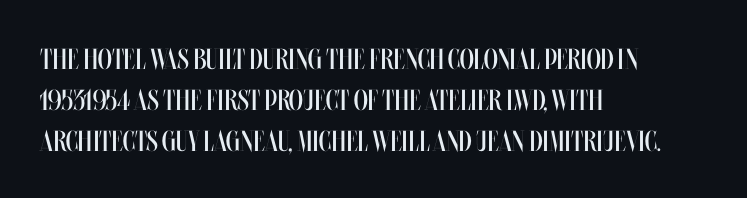
Q: Is the text bold? A: No.
Q: Is the text italic (slanted)? A: No, it is upright.
Q: Is the text underlined? A: No.
Q: How is the paragraph aligned? A: Left-aligned.
Q: Is the spacing between letters normal or unusually wide? A: Normal.
Q: Is the spacing between lines tight, normal or loose? A: Normal.
Q: Width (condensed, normal, or wide)? A: Condensed.
Q: Stroke contrast? A: Medium.
Q: x-height? A: Large.
Q: Monospaced? A: No.
